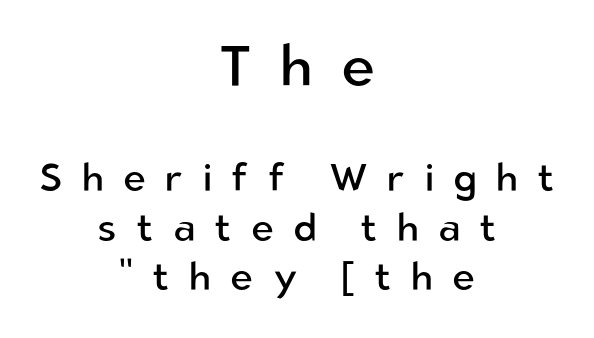
The more generous point size was reserved for the upper chunk. The passage shown is not underscored anywhere. Vertical stems look standard width or narrower in stroke. A typesetter would mark this as roman, not italic. Students, note that the glyphs here are deliberately spaced far apart. Leading matches the norm, producing a regular column.
